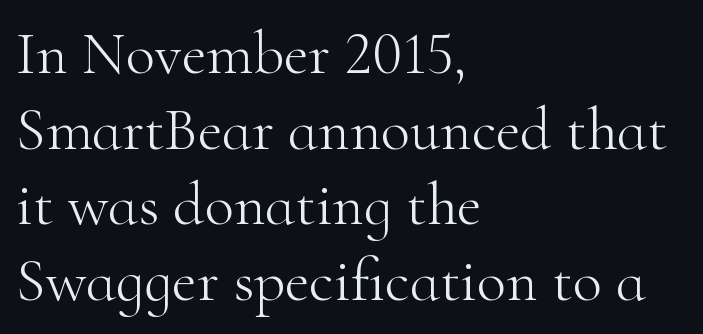
The image shows 61 px light serif type, upright; set left-aligned, line spacing 1.24x, normal letter spacing, not underlined; high stroke contrast and a small x-height.
